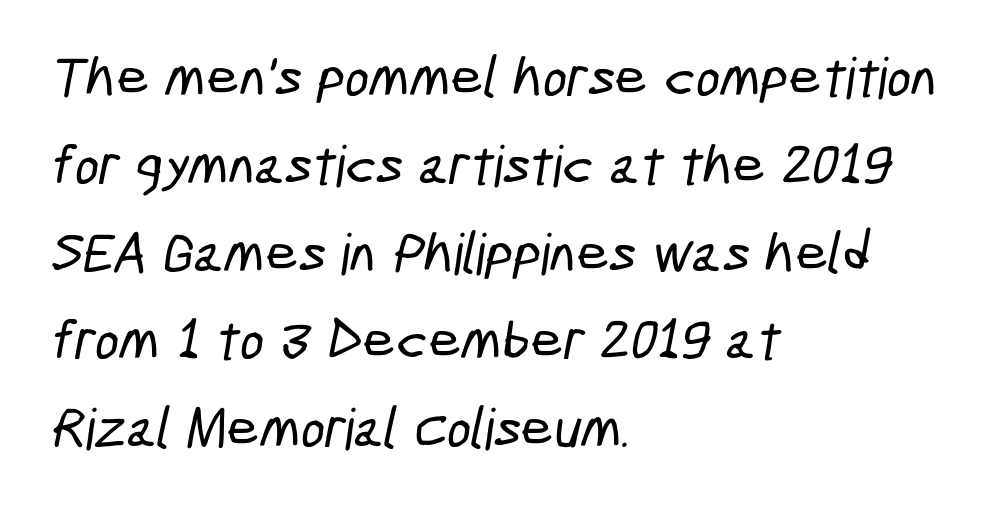
Words appear dense and cohesive because spacing is normal. You could not count columns in this text — the font is proportionally spaced. Reading down the block, your eye returns to a fixed left position each line. Beneath every word, the page is bare. Evenly set lines give the paragraph a standard silhouette. Note: no serifs on the glyphs.
